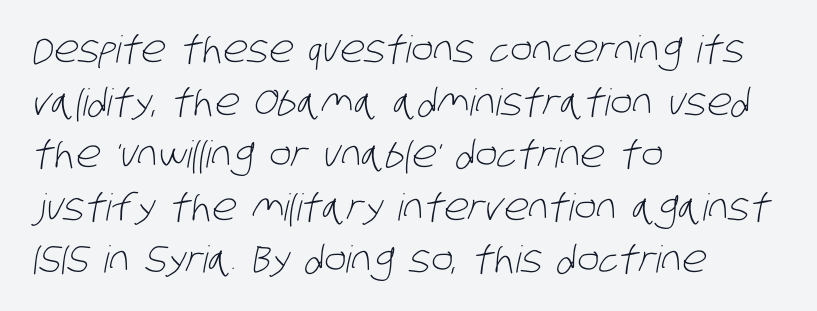
Q: Is the text bold? A: No.
Q: Is the typeface a serif or a sans-serif typeface? A: Sans-serif.
Q: Is the text underlined? A: No.
Q: How is the paragraph aligned? A: Left-aligned.
Q: Is the spacing between letters normal or unusually wide? A: Normal.
Q: Is the spacing between lines tight, normal or loose? A: Normal.
Q: Width (condensed, normal, or wide)? A: Condensed.
Q: Stroke contrast? A: Low.
Q: x-height? A: Large.
Q: Monospaced? A: No.
